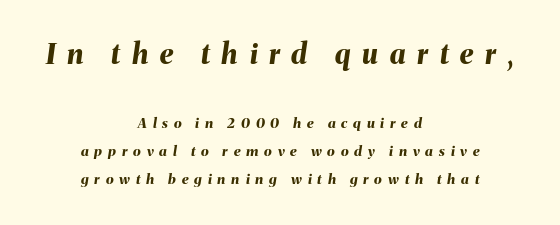
The strip under each line holds only bare page. The specimen reads as italic at a glance. The sample has been set heavy, in full bold. The upper block of text is set noticeably larger than the block beneath it. Is the letter spacing exaggerated? Yes — the characters are pushed far apart.
